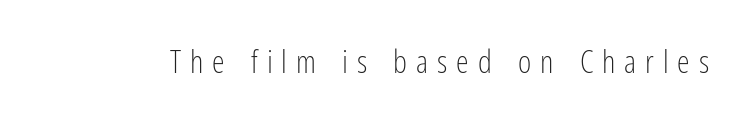
Honestly, there is no underline to notice here at all. What kind of face is this? One without serifs — a sans. You could not count columns in this text — the font is proportionally spaced. This sample uses an upright cut, with every glyph sitting square on the baseline. There is plenty of visible air inserted between adjacent glyphs.
